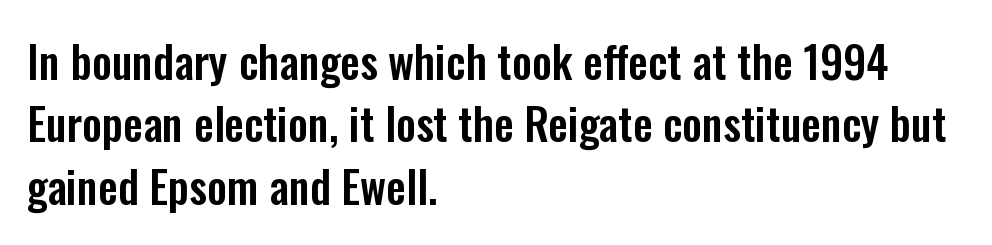
Each line starts at the same left margin while the right side varies. Quick note: not italic, upright. Tracking value appears to be zero — textbook default spacing. Honestly, there is no underline to notice here at all.
